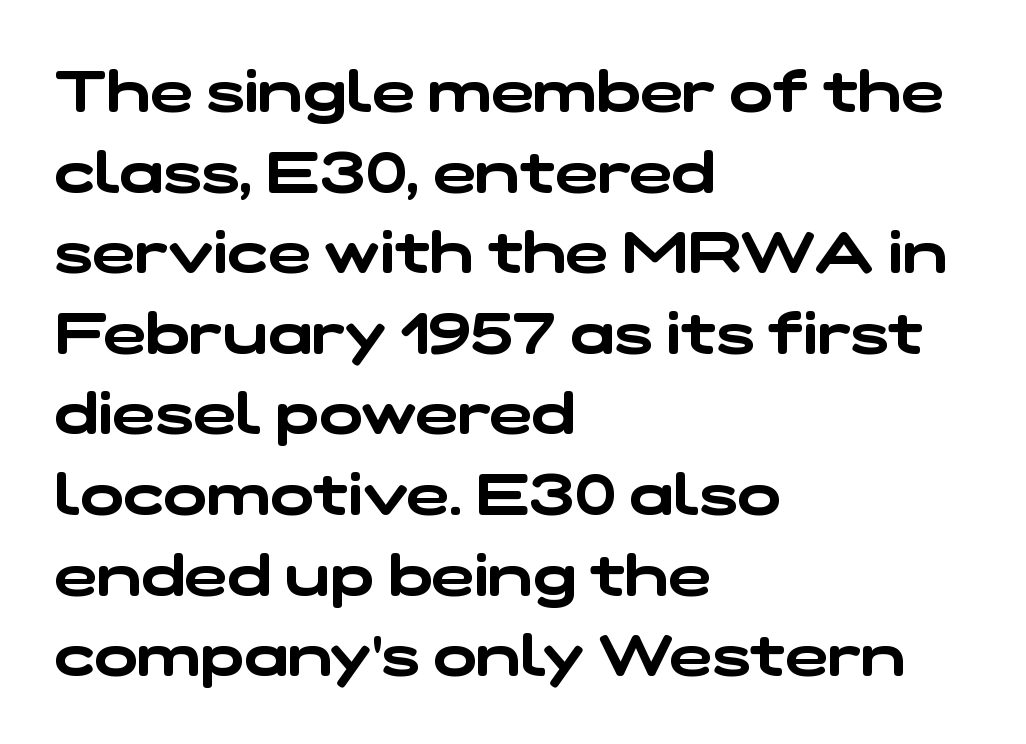
Q: Is the typeface a serif or a sans-serif typeface? A: Sans-serif.
Q: Is the text underlined? A: No.
Q: How is the paragraph aligned? A: Left-aligned.
Q: Is the spacing between letters normal or unusually wide? A: Normal.
Q: Is the spacing between lines tight, normal or loose? A: Normal.
Q: Width (condensed, normal, or wide)? A: Wide.
Q: Stroke contrast? A: Low.
Q: x-height? A: Medium.
Q: Monospaced? A: No.
